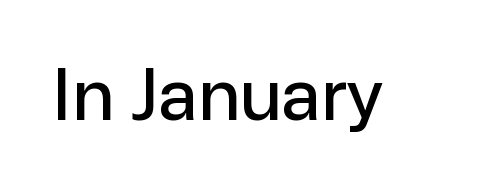
Q: Is the text italic (slanted)? A: No, it is upright.
Q: Is the typeface a serif or a sans-serif typeface? A: Sans-serif.
Q: Is the text underlined? A: No.
Q: Is the spacing between letters normal or unusually wide? A: Normal.
Q: Width (condensed, normal, or wide)? A: Normal.
Q: Stroke contrast? A: Low.
Q: x-height? A: Medium.
Q: Monospaced? A: No.
